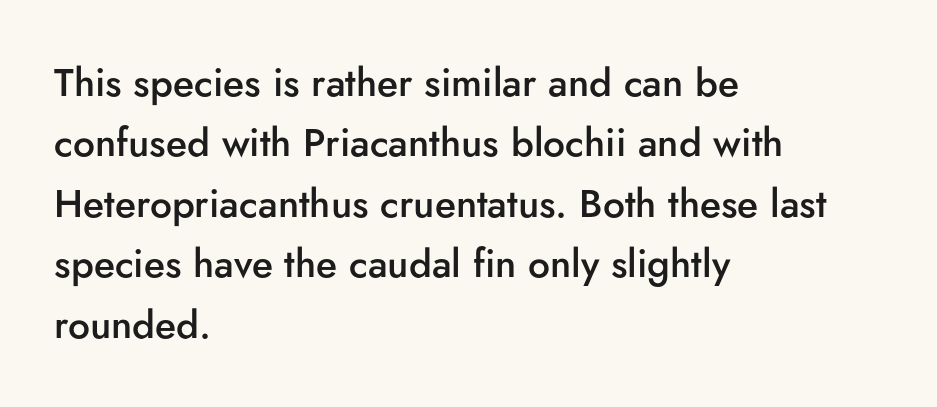
{"serif": "no", "italic": "no", "bold": "semi", "weight": "semibold", "width": "normal", "stroke_contrast": "low", "x_height": "small", "monospaced": "no", "underline": "no", "align": "left", "line_spacing": "normal", "line_spacing_ratio": 1.55, "letter_spacing": "normal", "letter_spacing_em": 0.0, "glyph_px": 39}
